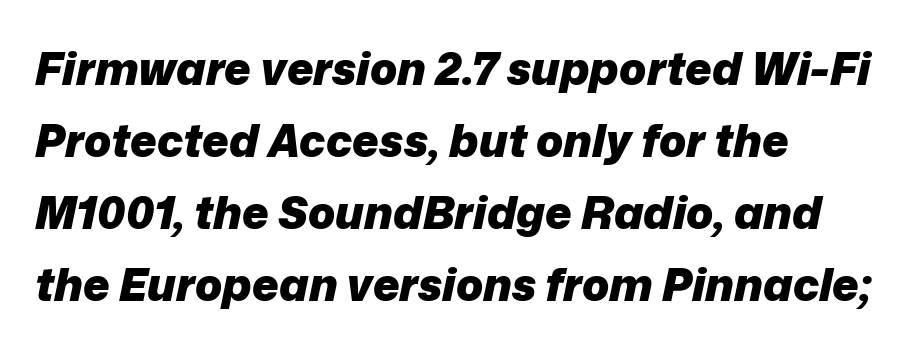
Q: Is the text bold? A: Yes.
Q: Is the text italic (slanted)? A: Yes, it leans right by about 12 degrees.
Q: Is the text underlined? A: No.
Q: How is the paragraph aligned? A: Left-aligned.
Q: Is the spacing between letters normal or unusually wide? A: Normal.
Q: Is the spacing between lines tight, normal or loose? A: Normal.
Q: Width (condensed, normal, or wide)? A: Normal.
Q: Stroke contrast? A: Low.
Q: x-height? A: Medium.
Q: Monospaced? A: No.
